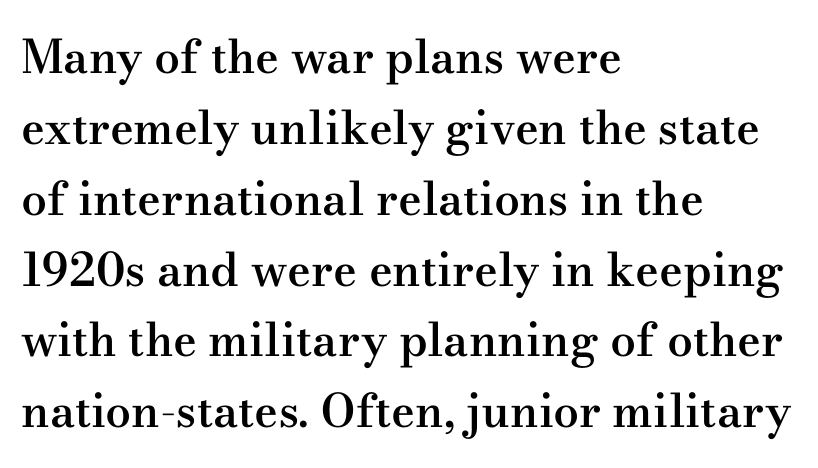
{"serif": "yes", "italic": "no", "bold": "semi", "weight": "semibold", "width": "wide", "stroke_contrast": "medium", "x_height": "small", "monospaced": "no", "underline": "no", "align": "left", "line_spacing": "normal", "line_spacing_ratio": 1.54, "letter_spacing": "normal", "letter_spacing_em": 0.0, "glyph_px": 46}
